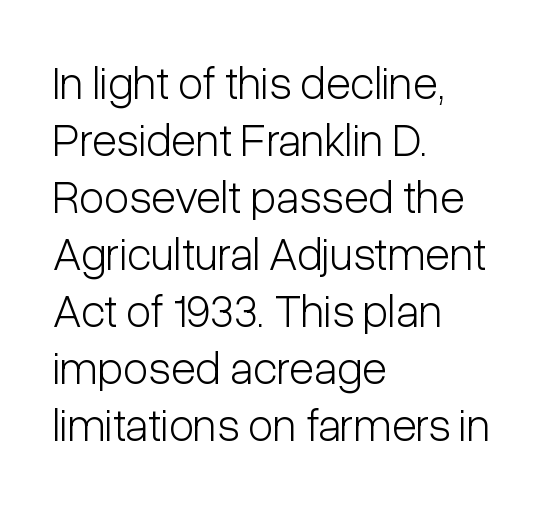
Q: Is the text bold? A: No.
Q: Is the text italic (slanted)? A: No, it is upright.
Q: Is the typeface a serif or a sans-serif typeface? A: Sans-serif.
Q: Is the text underlined? A: No.
Q: How is the paragraph aligned? A: Left-aligned.
Q: Is the spacing between letters normal or unusually wide? A: Normal.
Q: Width (condensed, normal, or wide)? A: Condensed.
Q: Stroke contrast? A: Low.
Q: x-height? A: Medium.
Q: Monospaced? A: No.
